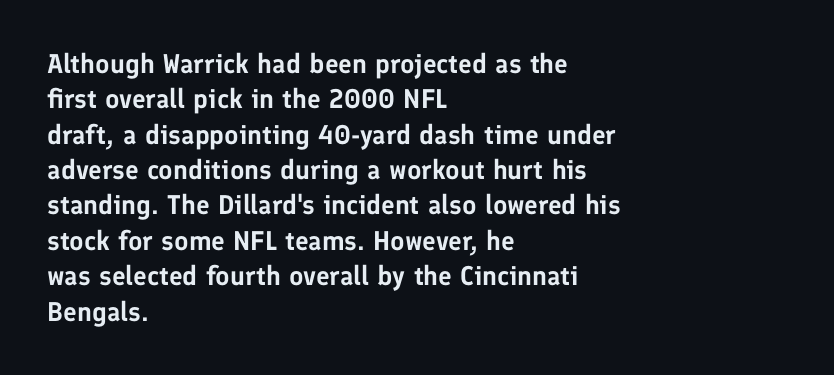
Q: Is the text italic (slanted)? A: No, it is upright.
Q: Is the text underlined? A: No.
Q: How is the paragraph aligned? A: Left-aligned.
Q: Is the spacing between letters normal or unusually wide? A: Normal.
Q: Is the spacing between lines tight, normal or loose? A: Normal.
